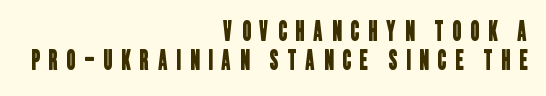
The image shows 27 px text type; set right-aligned, tight line spacing (1.09x), unusually wide letter spacing (+0.34 em), not underlined.
